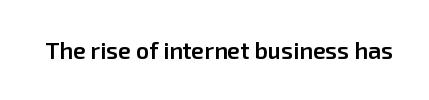
The image shows 23 px text type, upright; set normal letter spacing, not underlined.
